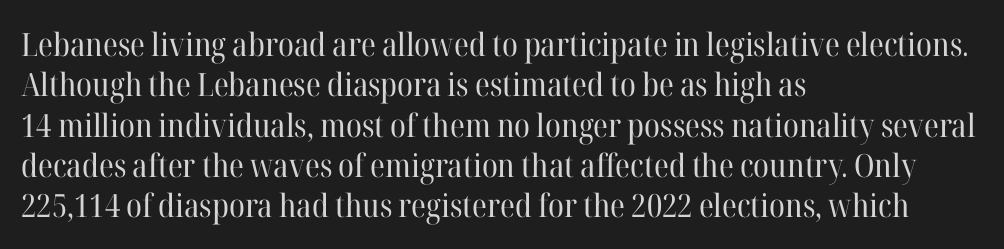
{"serif": "yes", "italic": "no", "bold": "no", "weight": "regular", "width": "normal", "stroke_contrast": "high", "x_height": "medium", "monospaced": "no", "underline": "no", "align": "left", "line_spacing": "normal", "line_spacing_ratio": 1.26, "letter_spacing": "normal", "letter_spacing_em": 0.0, "glyph_px": 32}
